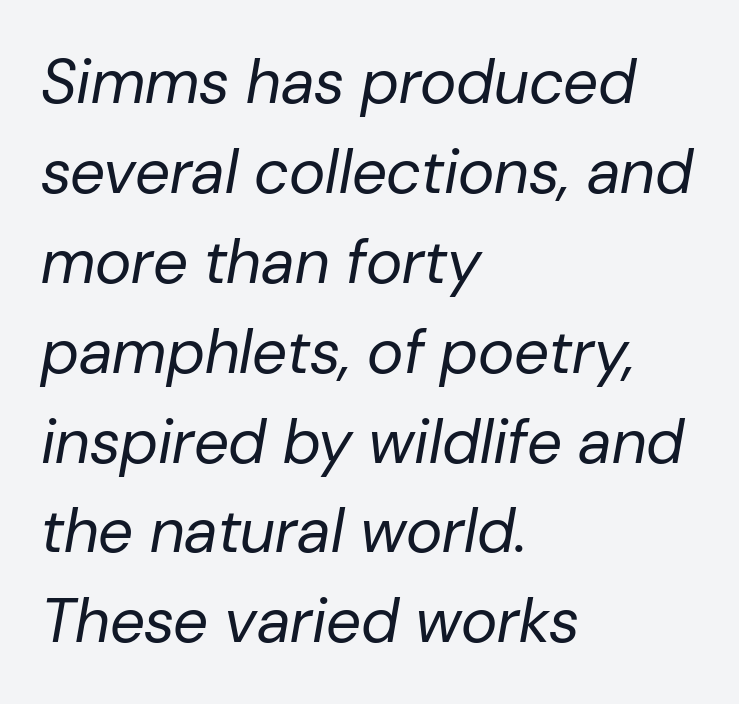
Q: Is the text bold? A: No.
Q: Is the text italic (slanted)? A: Yes, it leans right by about 10 degrees.
Q: Is the text underlined? A: No.
Q: How is the paragraph aligned? A: Left-aligned.
Q: Is the spacing between letters normal or unusually wide? A: Normal.
Q: Is the spacing between lines tight, normal or loose? A: Normal.
Q: Width (condensed, normal, or wide)? A: Normal.
Q: Stroke contrast? A: Low.
Q: x-height? A: Medium.
Q: Monospaced? A: No.
